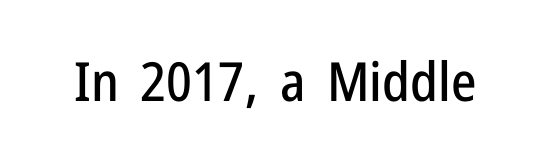
{"serif": "no", "italic": "no", "width": "condensed", "stroke_contrast": "low", "x_height": "medium", "monospaced": "no", "underline": "no", "letter_spacing": "normal", "letter_spacing_em": 0.0, "glyph_px": 54}
